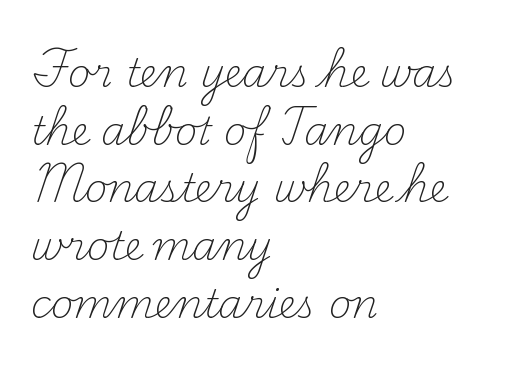
Q: Is the text bold? A: No.
Q: Is the text italic (slanted)? A: Yes.
Q: Is the text underlined? A: No.
Q: How is the paragraph aligned? A: Left-aligned.
Q: Is the spacing between letters normal or unusually wide? A: Normal.
Q: Is the spacing between lines tight, normal or loose? A: Normal.
Q: Width (condensed, normal, or wide)? A: Normal.
Q: Stroke contrast? A: Medium.
Q: x-height? A: Small.
Q: Monospaced? A: No.
